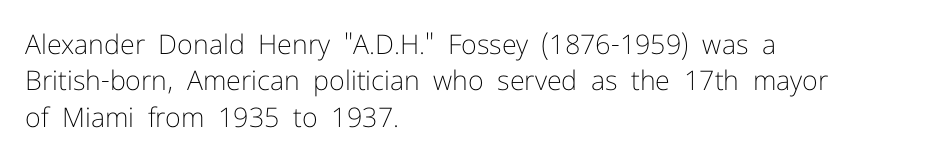
Upright lettering throughout. Reading down the column, the eye jumps a familiar distance to each next line. The typesetting does not lean heavy: it is not bold. Horizontal alignment here is leftward, the default for most running prose. The space directly below the letters is spotless. Glyph-to-glyph distance matches everyday printed text.
